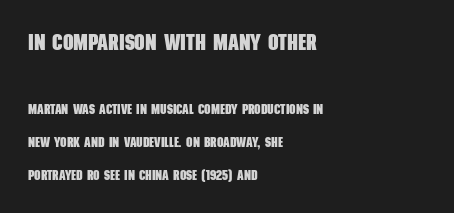
The image shows 23 px bold type; set left-aligned, loose line spacing (2.35x), normal letter spacing, not underlined; the first (top) block is 1.64x larger.
